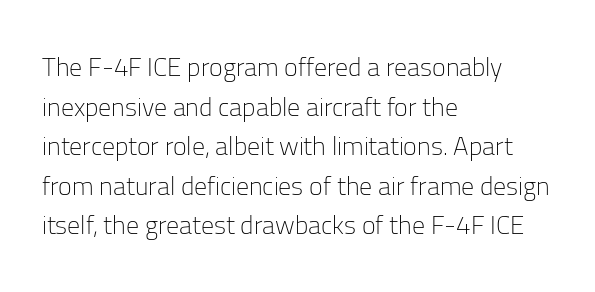
The block of text has a typical density, with ordinary space between rows. The line texture is even and compact thanks to regular tracking. Nothing heavy about these letters — not bold at all. Which margin do the lines hug? The left one — the right edge is uneven.
